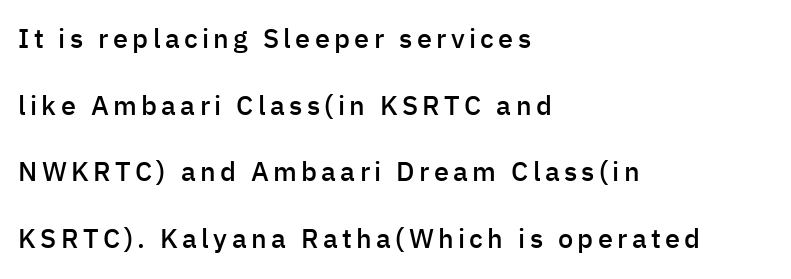
{"italic": "no", "bold": "semi", "underline": "no", "align": "left", "line_spacing": "loose", "line_spacing_ratio": 2.47, "glyph_px": 27}
